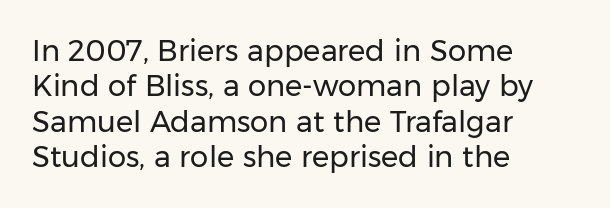
{"serif": "no", "italic": "no", "bold": "no", "weight": "regular", "width": "normal", "stroke_contrast": "low", "x_height": "medium", "monospaced": "no", "underline": "no", "align": "left", "line_spacing_ratio": 1.22, "letter_spacing": "normal", "letter_spacing_em": 0.0, "glyph_px": 29}
